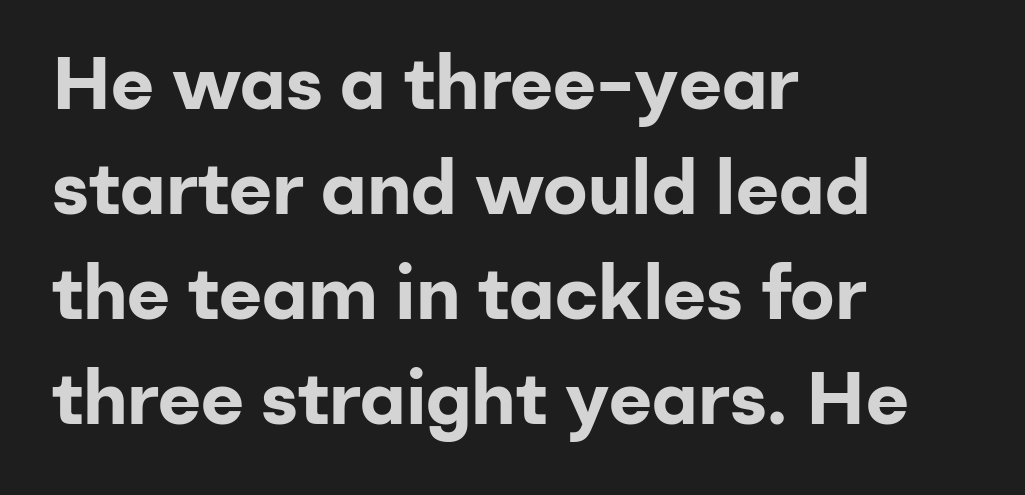
Q: Is the text bold? A: Yes.
Q: Is the text italic (slanted)? A: No, it is upright.
Q: Is the typeface a serif or a sans-serif typeface? A: Sans-serif.
Q: Is the text underlined? A: No.
Q: How is the paragraph aligned? A: Left-aligned.
Q: Is the spacing between letters normal or unusually wide? A: Normal.
Q: Is the spacing between lines tight, normal or loose? A: Normal.
Q: Width (condensed, normal, or wide)? A: Normal.
Q: Stroke contrast? A: Low.
Q: x-height? A: Medium.
Q: Monospaced? A: No.
